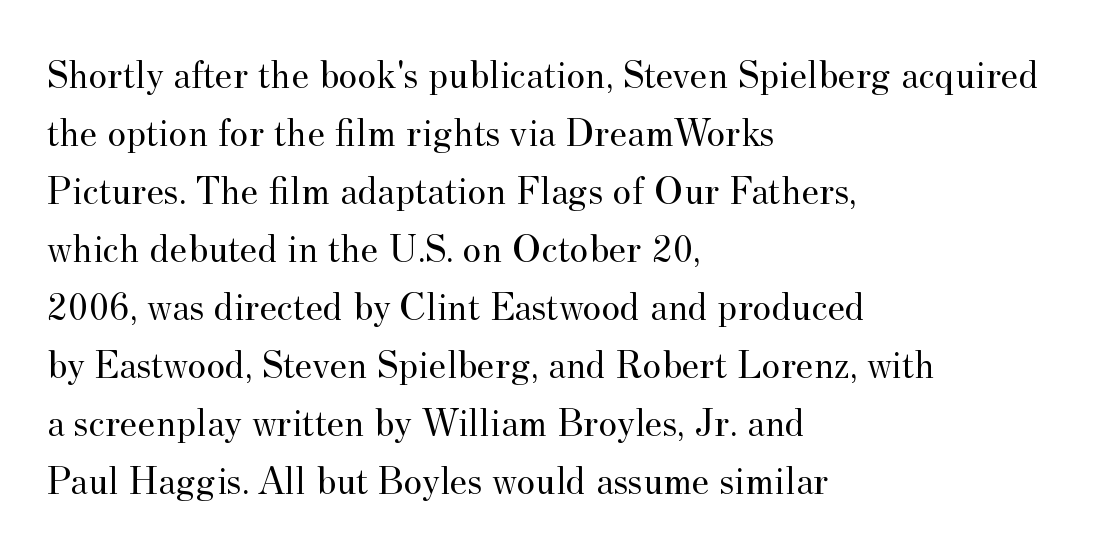
The image shows 40 px regular-weight serif type, upright; set left-aligned, normal line spacing (1.45x), normal letter spacing, not underlined; medium stroke contrast and a small x-height.
